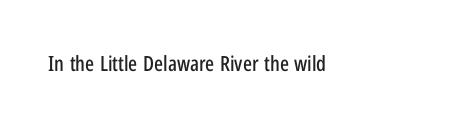
Q: Is the text italic (slanted)? A: No, it is upright.
Q: Is the text underlined? A: No.
Q: Is the spacing between letters normal or unusually wide? A: Normal.
